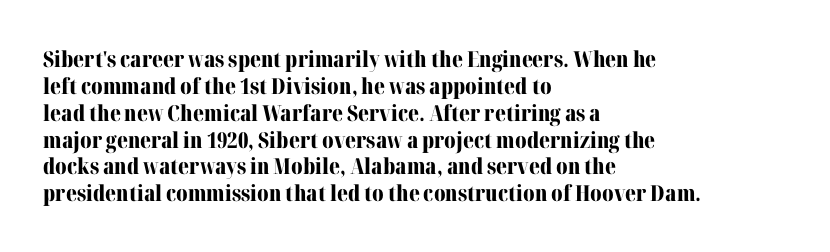
A typesetter would mark this as roman, not italic. What stands out about the letter spacing? Nothing — it is the standard amount. The baseline area is clear. Caption: bold face, heavy strokes.
